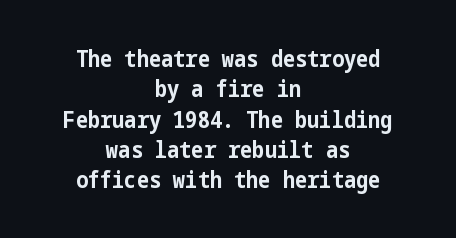
The image shows 23 px bold type, upright; set centered, normal line spacing (1.32x), normal letter spacing, not underlined.
